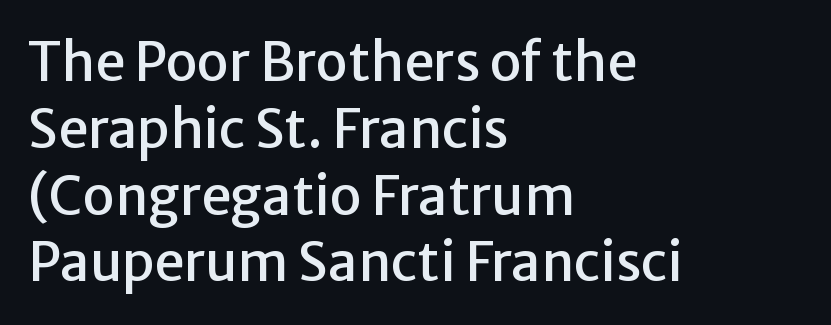
{"serif": "no", "italic": "no", "width": "normal", "stroke_contrast": "low", "x_height": "medium", "monospaced": "no", "underline": "no", "align": "left", "line_spacing": "normal", "line_spacing_ratio": 1.26, "letter_spacing": "normal", "letter_spacing_em": 0.0, "glyph_px": 53}
